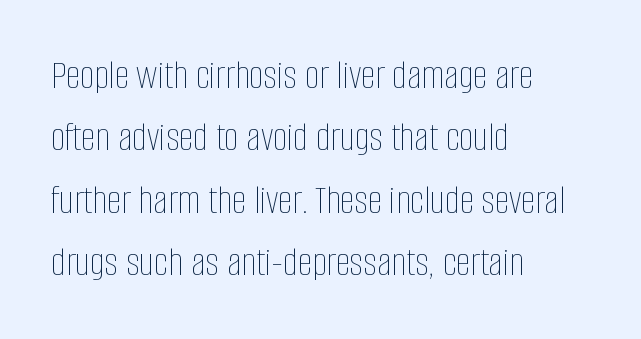
The image shows 41 px thin, condensed type, upright; set left-aligned, normal line spacing (1.52x), normal letter spacing, not underlined; low stroke contrast and a large x-height.
